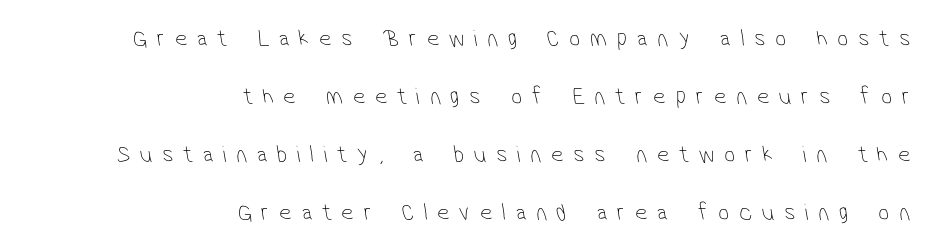
Notice the wide empty band between every row — that's loose leading. The string is rendered with underlining switched off. The ragged edge is on the left, which tells us the setting is flush right. The rendering inserts visible extra space after every character. A quiet, ordinary-to-light weight characterises the typeface.
